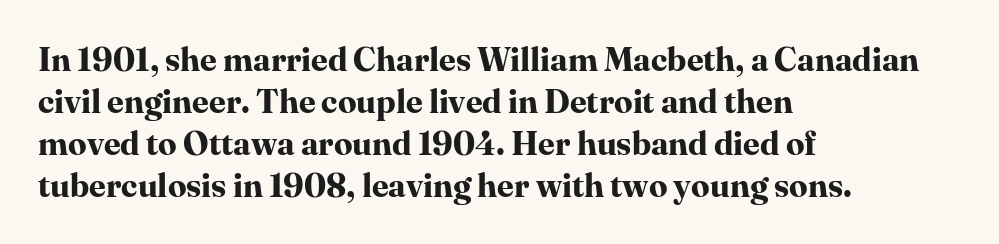
You could call the tracking neutral — neither tight nor loose. Does the copy run flush right? No — it runs flush left. Thick stems and heavy bowls — unmistakably bold. Descender tails drop into unmarked territory.
